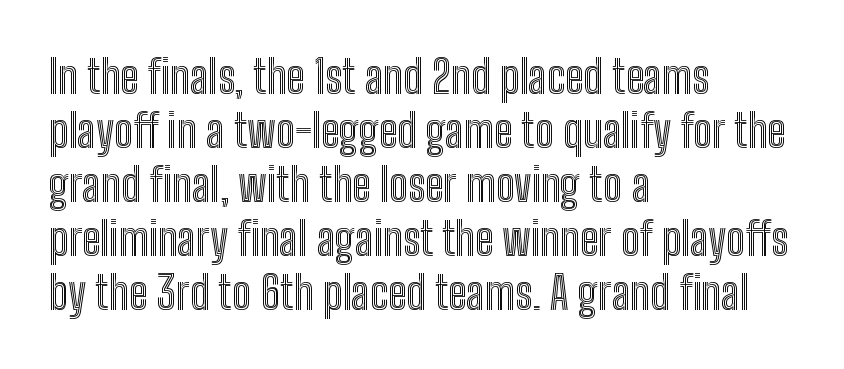
The image shows 45 px condensed type, upright; set left-aligned, line spacing 1.2x, normal letter spacing, not underlined; a medium x-height.
